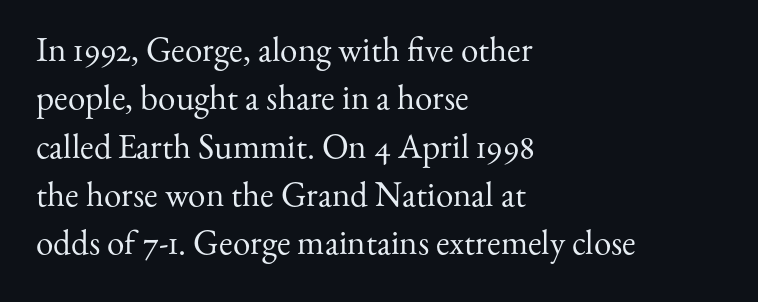
Q: Is the text bold? A: No.
Q: Is the text italic (slanted)? A: No, it is upright.
Q: Is the typeface a serif or a sans-serif typeface? A: Serif.
Q: Is the text underlined? A: No.
Q: How is the paragraph aligned? A: Left-aligned.
Q: Is the spacing between letters normal or unusually wide? A: Normal.
Q: Is the spacing between lines tight, normal or loose? A: Normal.
Q: Width (condensed, normal, or wide)? A: Normal.
Q: Stroke contrast? A: Medium.
Q: x-height? A: Small.
Q: Monospaced? A: No.
